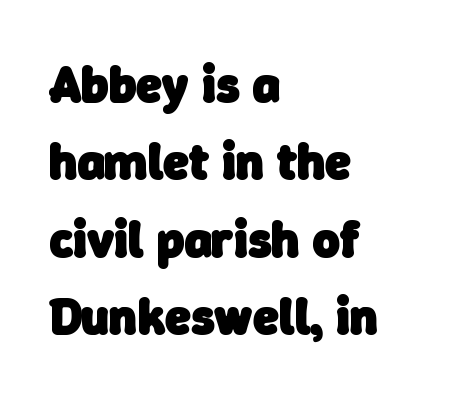
{"serif": "no", "bold": "yes", "weight": "heavy", "width": "normal", "stroke_contrast": "low", "x_height": "medium", "monospaced": "no", "underline": "no", "align": "left", "line_spacing": "normal", "line_spacing_ratio": 1.49, "letter_spacing": "normal", "letter_spacing_em": 0.0, "glyph_px": 52}
